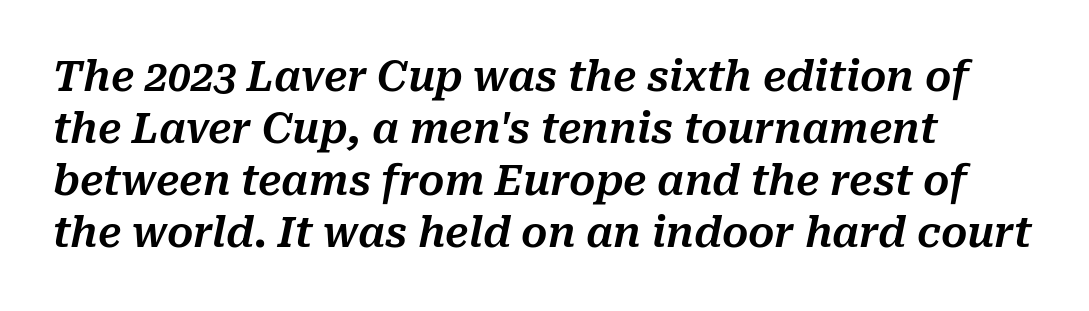
Q: Is the text italic (slanted)? A: Yes, it leans right by about 10 degrees.
Q: Is the text underlined? A: No.
Q: Is the spacing between letters normal or unusually wide? A: Normal.
Q: Is the spacing between lines tight, normal or loose? A: Normal.
Q: Width (condensed, normal, or wide)? A: Normal.
Q: Stroke contrast? A: Medium.
Q: x-height? A: Medium.
Q: Monospaced? A: No.
